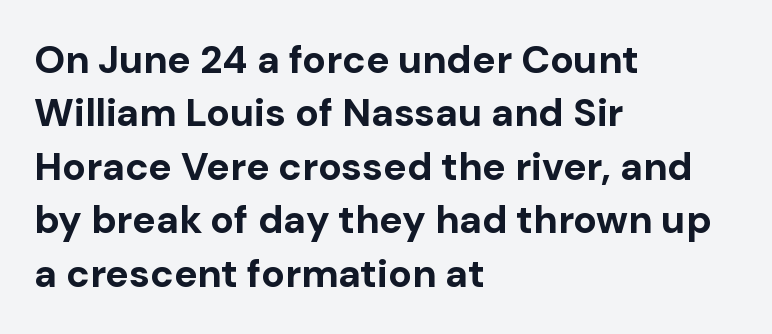
The compositor pushed each line to the left boundary. Nothing sits at the stroke ends, so this counts as sans-serif. Each new line begins a customary step beneath the previous one. These lines keep a tight, regular rhythm from letter to letter. This is the regular roman posture of the typeface. Letters rest on an invisible, unmarked baseline.
